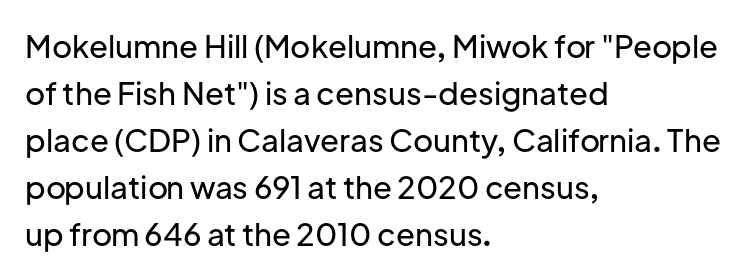
The image shows 31 px sans-serif type, upright; set left-aligned, normal line spacing (1.52x), normal letter spacing, not underlined; low stroke contrast and a medium x-height.
